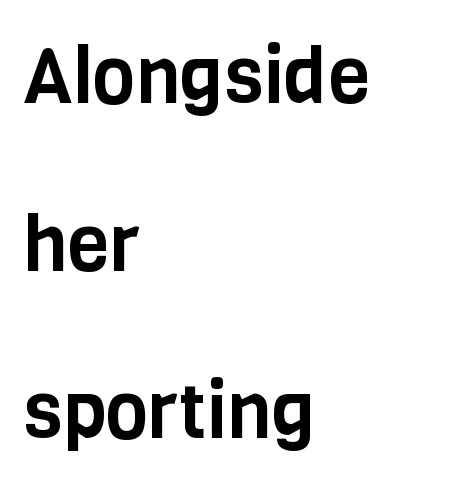
{"serif": "no", "italic": "no", "width": "condensed", "stroke_contrast": "low", "x_height": "large", "monospaced": "no", "underline": "no", "align": "left", "line_spacing": "loose", "line_spacing_ratio": 2.15, "letter_spacing": "normal", "letter_spacing_em": 0.0, "glyph_px": 78}
